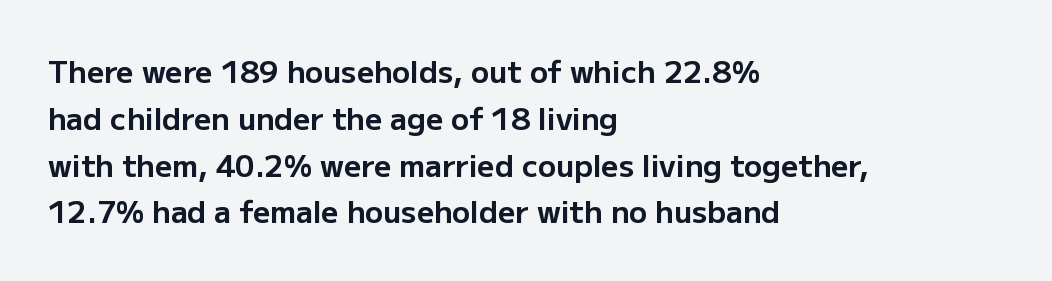
Underlining? Definitely not there. Proportional: the letters do not fall into vertical columns. Typeset ragged right — the left edge is the straight one. These lines keep a tight, regular rhythm from letter to letter. Chunky letters — that's bold for sure. The type family on display is of the sans-serif kind.
